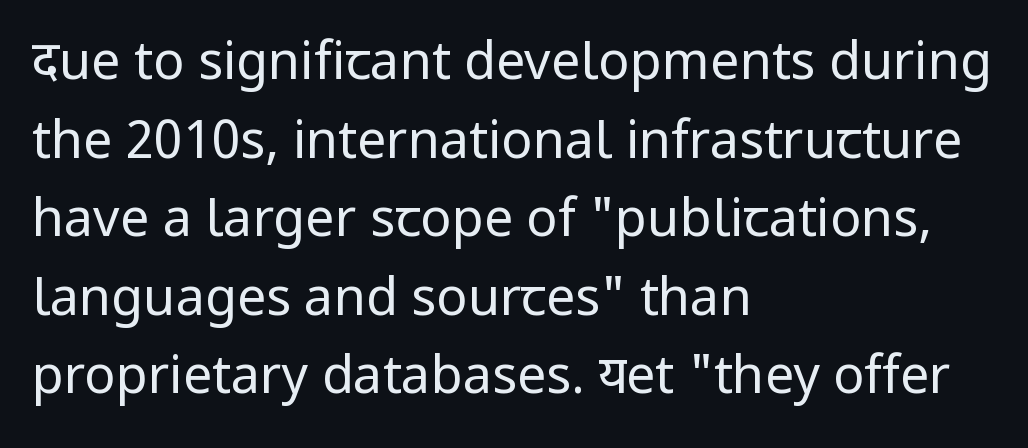
Weight: not bold — regular or lighter. Grotesque or geometric, the face here clearly has no serifs. Honestly, there is no underline to notice here at all. Leading matches the norm, producing a regular column. Style check: upright.
